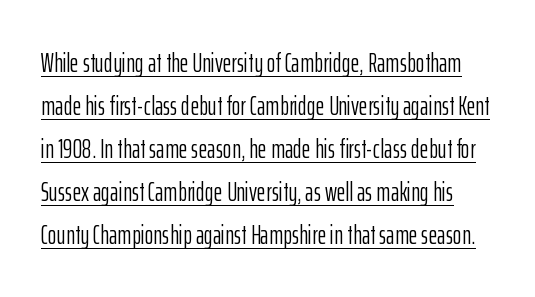
The font is comparable to plain body text, perhaps lighter. Is there any slant? The stems are plumb. Each line of the rendering has a horizontal stroke beneath the glyphs. The line-height multiplier appears to be the usual default. Honestly, the letter spacing is just normal — you wouldn't notice it.
